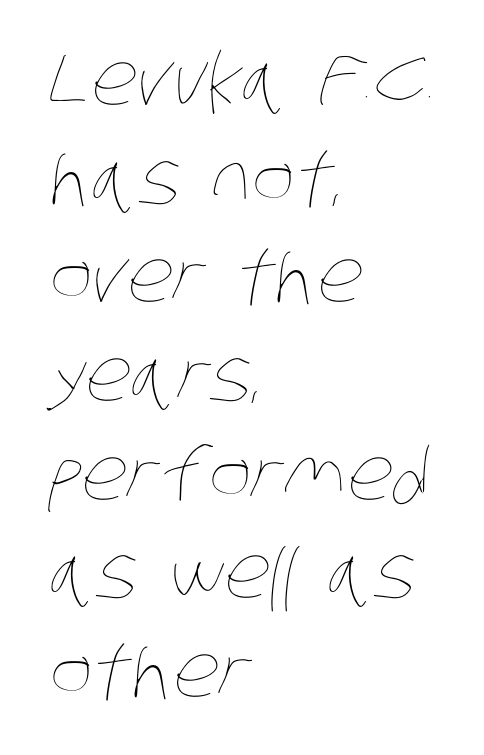
Is there much room between lines? A standard amount, neither cramped nor airy. The characters are drawn with everyday or finer stroke widths. This sample has the flowing, uneven cadence of proportional lettering. Is the block centered? No — it sits flush against the left margin.
